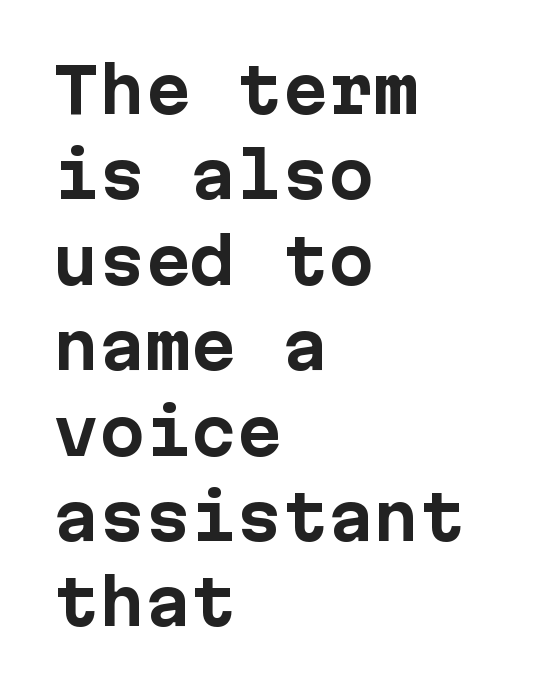
Nope, no serifs anywhere on these letters. You could call the tracking neutral — neither tight nor loose. The rag falls on the right side of this text block. Check under the words: just untouched page. Rendered with straight, roman letterforms.
